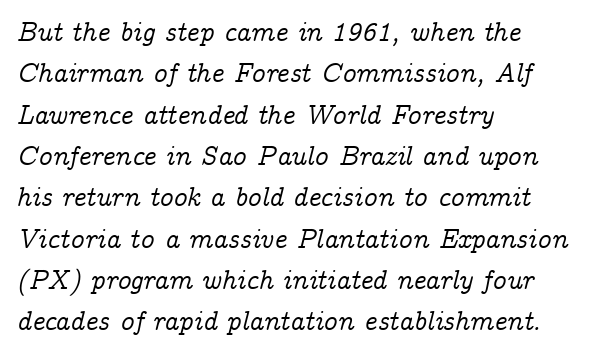
The typography opts for an oblique posture over an upright one. Each word holds together tightly as a unit, with standard inter-letter gaps. The rendering uses a moderate line-height, typical for paragraphs. The passage shown is not underscored anywhere. The lines in this sample share a left origin and differ only in where they stop.
